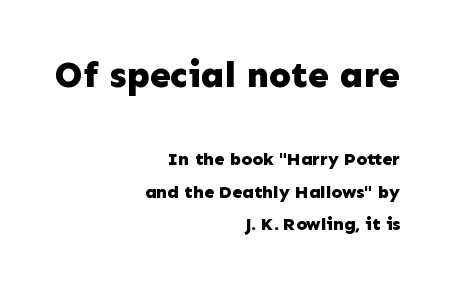
{"serif": "no", "italic": "no", "bold": "yes", "weight": "bold", "width": "normal", "stroke_contrast": "low", "x_height": "medium", "monospaced": "no", "underline": "no", "align": "right", "line_spacing_ratio": 1.8, "letter_spacing": "normal", "letter_spacing_em": 0.0, "larger_block": "first", "size_ratio": 2.06, "glyph_px": 37}
